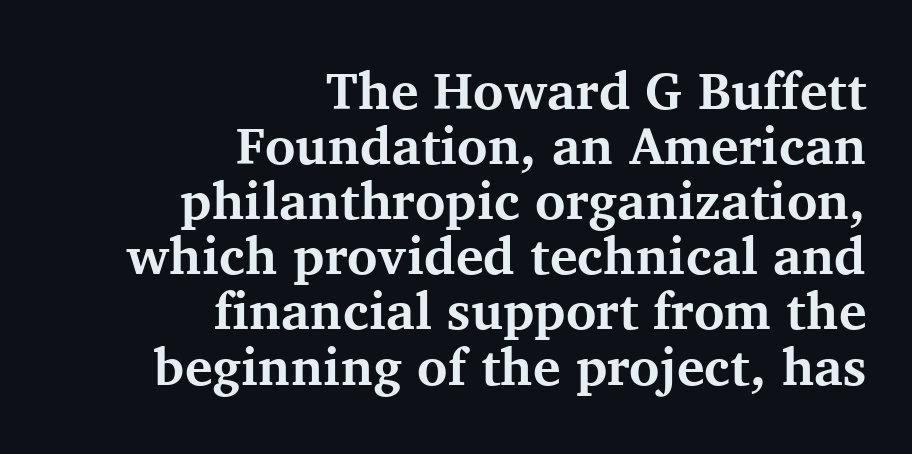
The paragraph has a hard right edge and a soft left edge. The typeface chosen for these lines features serifs. Inter-character spacing is left at the font's built-in metrics. If you measured baseline to baseline, you'd find a short distance. The passage shown is typed in a proportional face where columns would drift. Underlining? Definitely not there.
